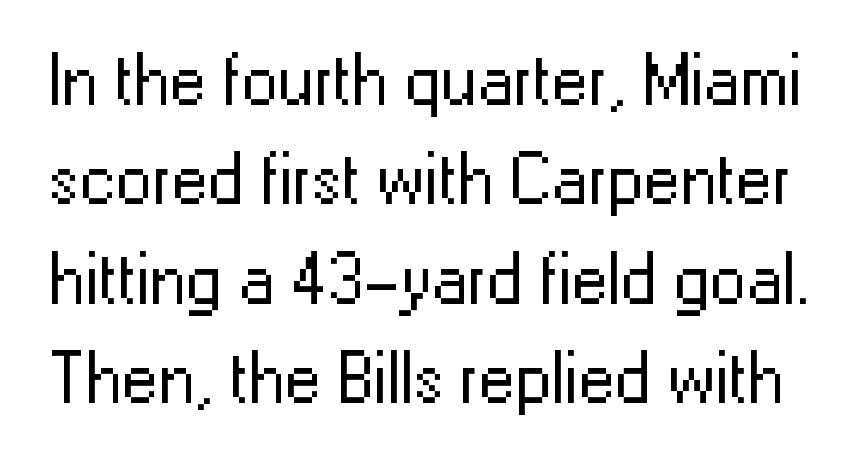
{"serif": "no", "italic": "no", "bold": "no", "weight": "regular", "width": "normal", "stroke_contrast": "low", "x_height": "medium", "monospaced": "no", "underline": "no", "line_spacing": "normal", "line_spacing_ratio": 1.36, "letter_spacing": "normal", "letter_spacing_em": 0.0, "glyph_px": 73}
